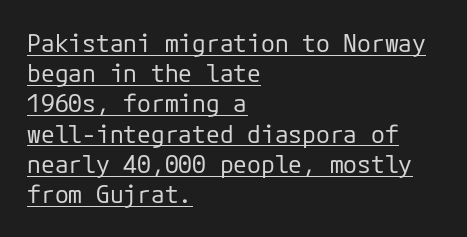
{"italic": "no", "bold": "no", "underline": "yes", "align": "left", "line_spacing_ratio": 1.21, "letter_spacing": "normal", "letter_spacing_em": 0.0, "glyph_px": 25}
